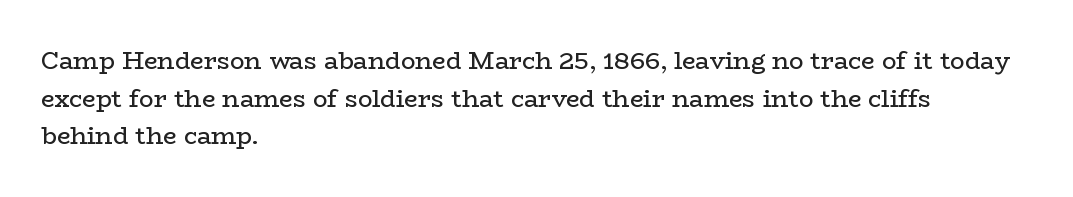
Q: Is the text bold? A: No.
Q: Is the text italic (slanted)? A: No, it is upright.
Q: Is the text underlined? A: No.
Q: How is the paragraph aligned? A: Left-aligned.
Q: Is the spacing between letters normal or unusually wide? A: Normal.
Q: Is the spacing between lines tight, normal or loose? A: Normal.
